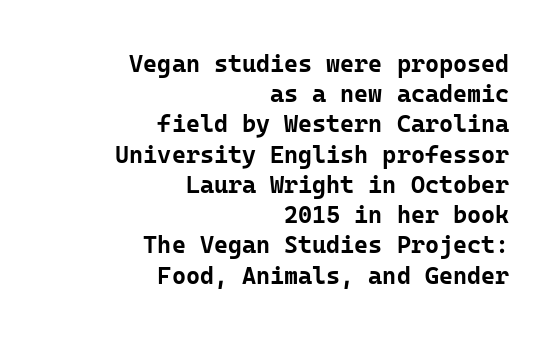
The image shows 24 px bold type, upright; set right-aligned, normal line spacing (1.26x), normal letter spacing, not underlined.
